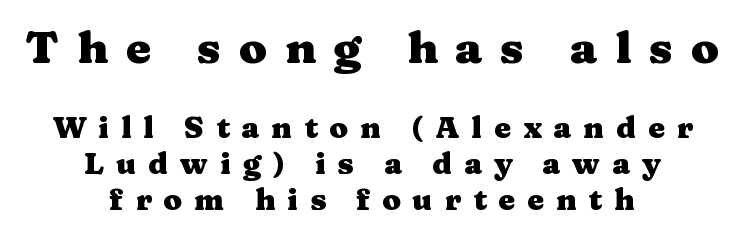
The image shows 45 px heavy, wide serif type, upright; set centered, line spacing 1.2x, unusually wide letter spacing (+0.4 em), not underlined; the first (top) block is 1.5x larger; medium stroke contrast and a medium x-height.
